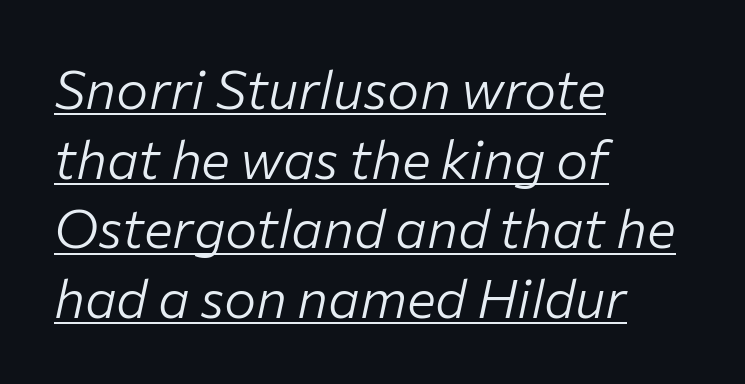
A typesetter would call this proportional, since set widths differ per character. The paragraph has a hard left edge and a soft right edge. Caption: standard tracking, unaltered. Emphasis is given by a line drawn under the lettering.
